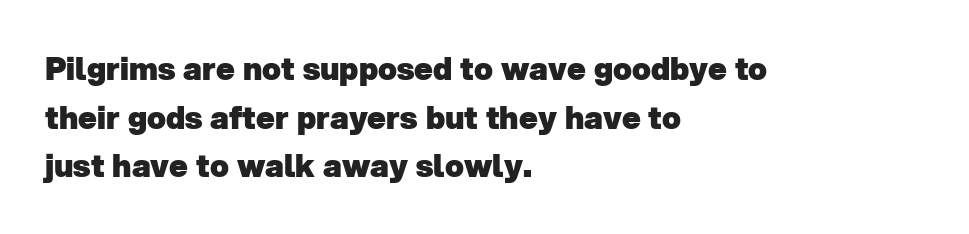
The image shows 31 px heavy sans-serif type; set left-aligned, normal line spacing (1.57x), normal letter spacing, not underlined; low stroke contrast and a medium x-height.
